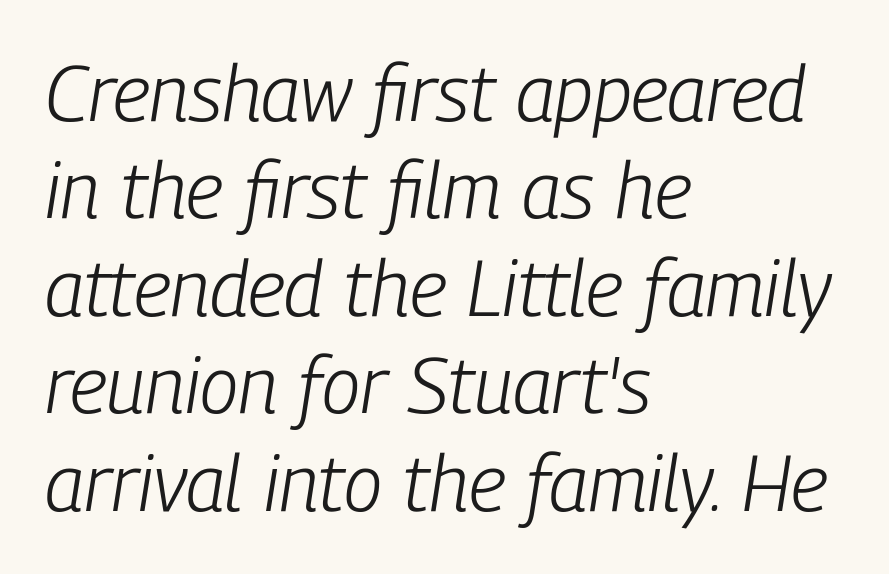
Note the varied advance widths — an 'i' is clearly narrower than an 'm'. This rendering uses left alignment, leaving the right contour irregular. Stroke thickness stays within the range of a standard reading face or lighter. Short note: letters normally spaced.
